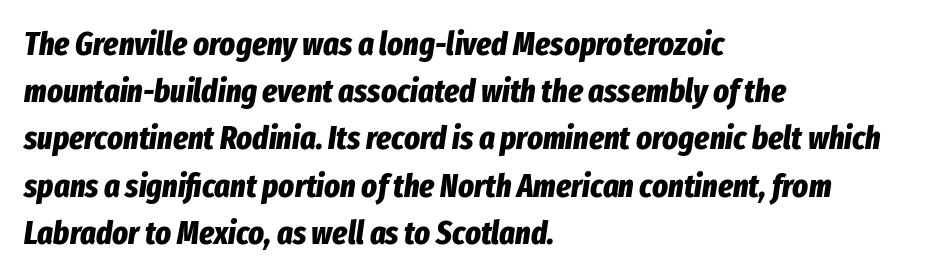
Q: Is the text bold? A: Yes.
Q: Is the text italic (slanted)? A: Yes, it leans right by about 8 degrees.
Q: Is the text underlined? A: No.
Q: How is the paragraph aligned? A: Left-aligned.
Q: Is the spacing between letters normal or unusually wide? A: Normal.
Q: Is the spacing between lines tight, normal or loose? A: Normal.
Q: Width (condensed, normal, or wide)? A: Condensed.
Q: Stroke contrast? A: Low.
Q: x-height? A: Medium.
Q: Monospaced? A: No.
